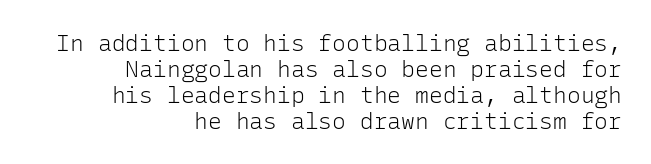
The image shows 23 px text type, upright; set right-aligned, tight line spacing (1.13x), normal letter spacing, not underlined.
